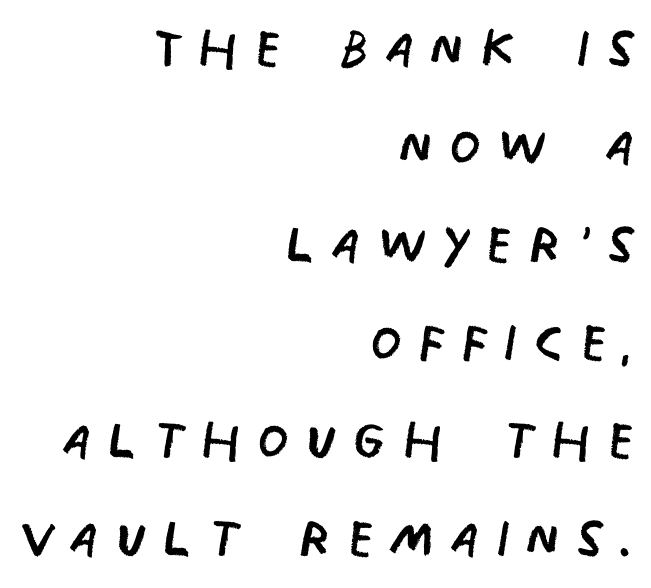
{"serif": "no", "bold": "no", "weight": "regular", "width": "condensed", "stroke_contrast": "low", "x_height": "large", "monospaced": "no", "underline": "no", "align": "right", "line_spacing": "normal", "line_spacing_ratio": 1.36, "letter_spacing": "wide", "letter_spacing_em": 0.21, "glyph_px": 72}
